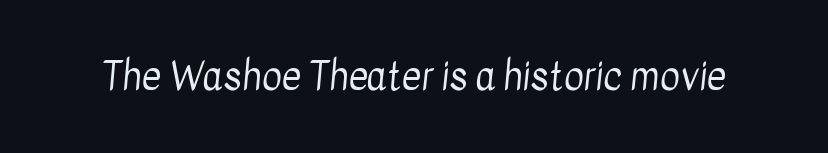
{"serif": "no", "bold": "no", "weight": "regular", "width": "condensed", "stroke_contrast": "low", "x_height": "medium", "monospaced": "no", "underline": "no", "letter_spacing": "normal", "letter_spacing_em": 0.0, "glyph_px": 38}
